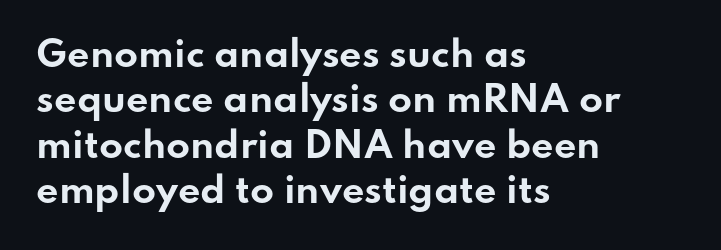
{"serif": "no", "italic": "no", "bold": "yes", "weight": "bold", "width": "wide", "stroke_contrast": "low", "x_height": "small", "monospaced": "no", "underline": "no", "align": "left", "line_spacing": "normal", "line_spacing_ratio": 1.3, "letter_spacing": "normal", "letter_spacing_em": 0.0, "glyph_px": 35}
